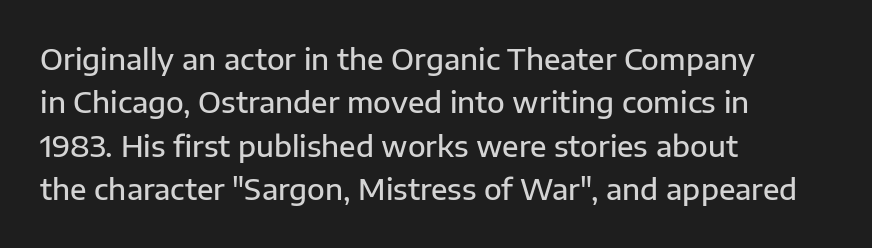
The gaps between neighbouring characters are ordinary and unremarkable. Horizontal alignment here is leftward, the default for most running prose. Serifs: no, the terminals of the letterforms are clean. The axis of the letterforms is exactly vertical. These lines sit exactly where default settings would place them.
